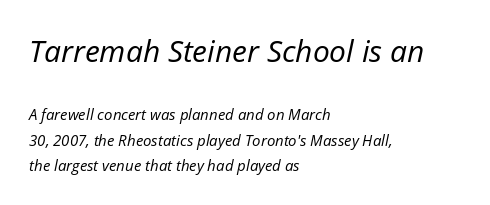
The image shows 30 px regular-weight type, italic (leaning right); set left-aligned, normal line spacing (1.68x), normal letter spacing, not underlined; the first (top) block is 2.0x larger; low stroke contrast and a medium x-height.
